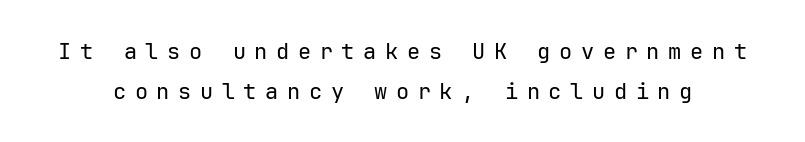
The image shows 22 px text type, upright; set line spacing 1.83x, unusually wide letter spacing (+0.39 em), not underlined.
